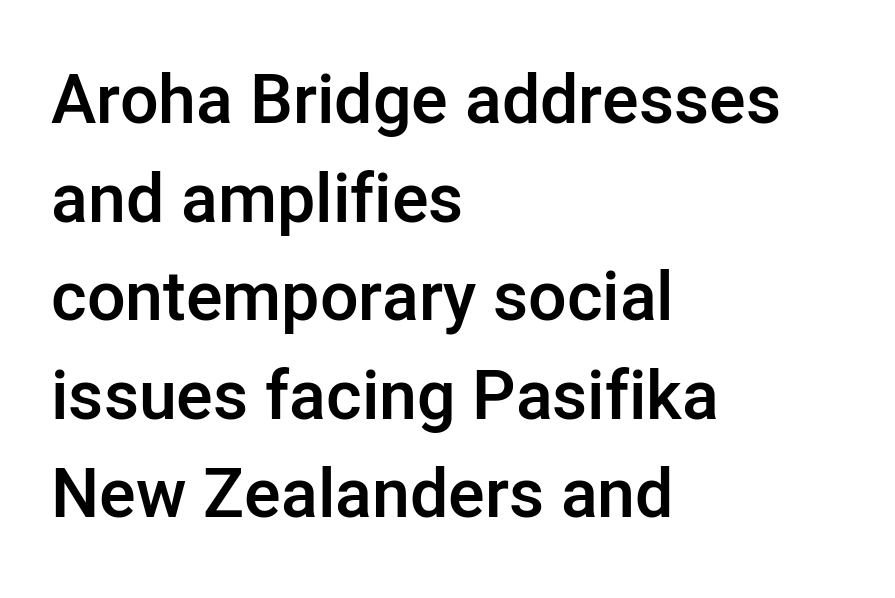
Glyph-to-glyph distance matches everyday printed text. Italic: no, the glyphs are upright roman. Line beginnings align vertically; line endings do not. Caption: semibold face, moderately heavy strokes.
